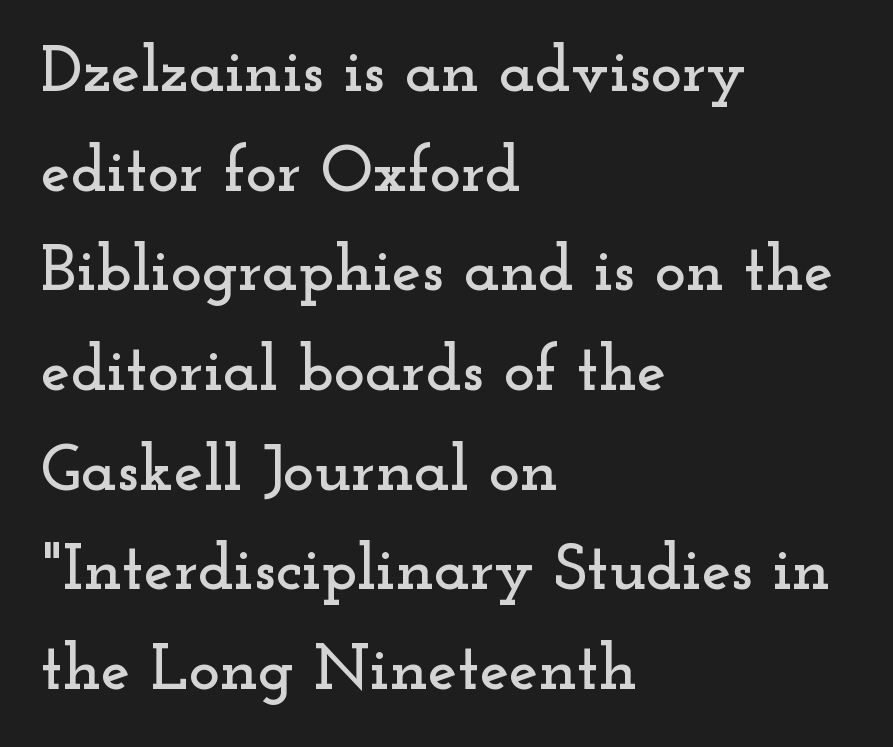
{"serif": "yes", "italic": "no", "width": "wide", "stroke_contrast": "low", "x_height": "small", "monospaced": "no", "underline": "no", "align": "left", "line_spacing": "normal", "line_spacing_ratio": 1.51, "letter_spacing": "normal", "letter_spacing_em": 0.0, "glyph_px": 66}
